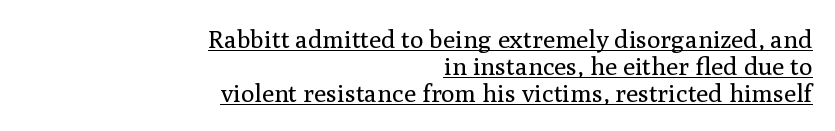
Q: Is the text bold? A: No.
Q: Is the text italic (slanted)? A: No, it is upright.
Q: Is the text underlined? A: Yes.
Q: How is the paragraph aligned? A: Right-aligned.
Q: Is the spacing between letters normal or unusually wide? A: Normal.
Q: Is the spacing between lines tight, normal or loose? A: Tight.
